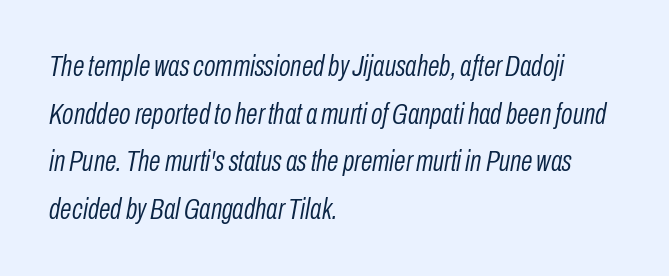
The image shows 30 px light, condensed type, italic (leaning right); set left-aligned, normal line spacing (1.59x), normal letter spacing, not underlined; low stroke contrast and a medium x-height.
